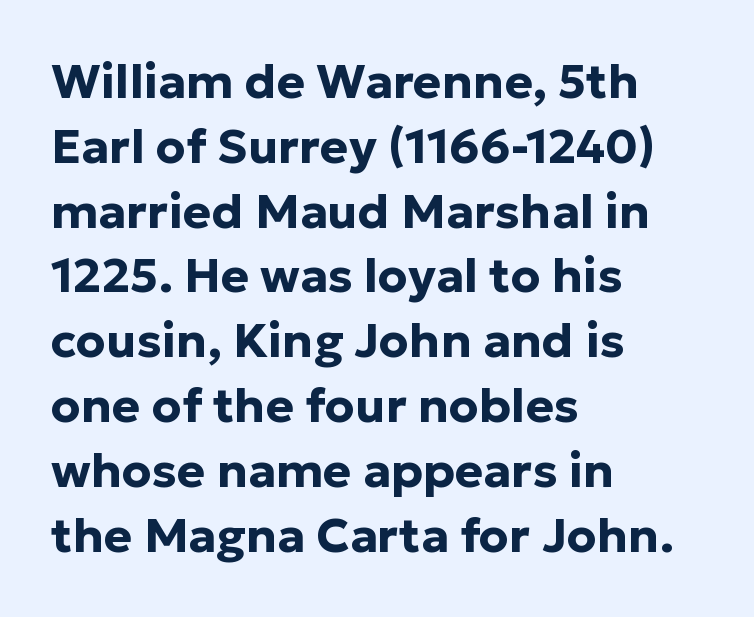
{"serif": "no", "italic": "no", "bold": "yes", "weight": "bold", "width": "normal", "stroke_contrast": "low", "x_height": "medium", "monospaced": "no", "underline": "no", "align": "left", "line_spacing": "normal", "line_spacing_ratio": 1.35, "letter_spacing": "normal", "letter_spacing_em": 0.0, "glyph_px": 48}
